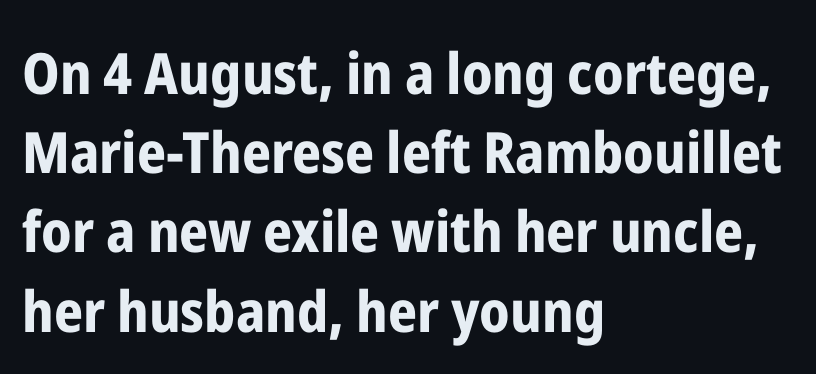
Leftover space on each line is placed entirely after the last word. The lines sit at an ordinary, default distance from one another. Words appear dense and cohesive because spacing is normal. Unlike italic type, these characters show no tilt at all. The gap between lines stays unmarked. Spacing verdict: proportional, widths tailored to each character.
